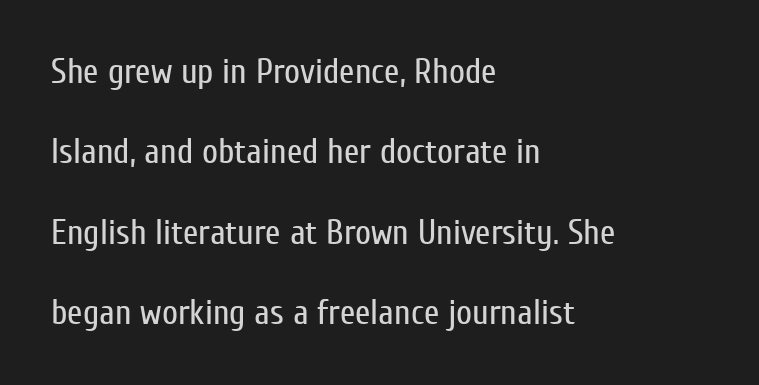
The image shows 35 px regular-weight, condensed sans-serif type, upright; set left-aligned, loose line spacing (2.3x), normal letter spacing, not underlined; low stroke contrast and a medium x-height.
